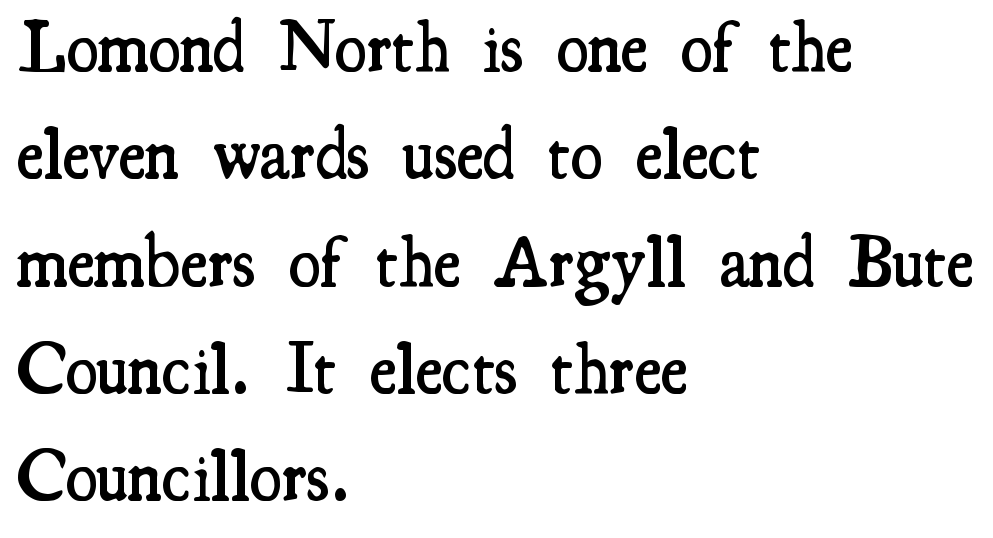
{"serif": "yes", "italic": "no", "bold": "semi", "weight": "semibold", "width": "condensed", "stroke_contrast": "medium", "x_height": "small", "monospaced": "no", "underline": "no", "align": "left", "line_spacing": "normal", "line_spacing_ratio": 1.47, "letter_spacing": "normal", "letter_spacing_em": 0.0, "glyph_px": 73}
